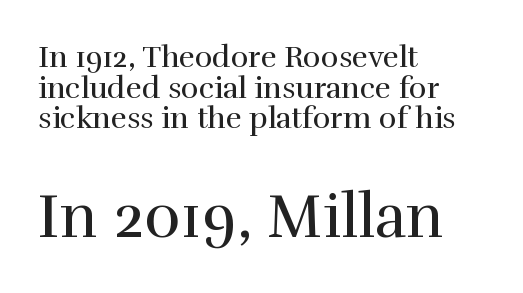
The image shows 61 px regular-weight serif type, upright; set left-aligned, tight line spacing (1.02x), normal letter spacing, not underlined; the second (bottom) block is 2.03x larger; a medium x-height.
